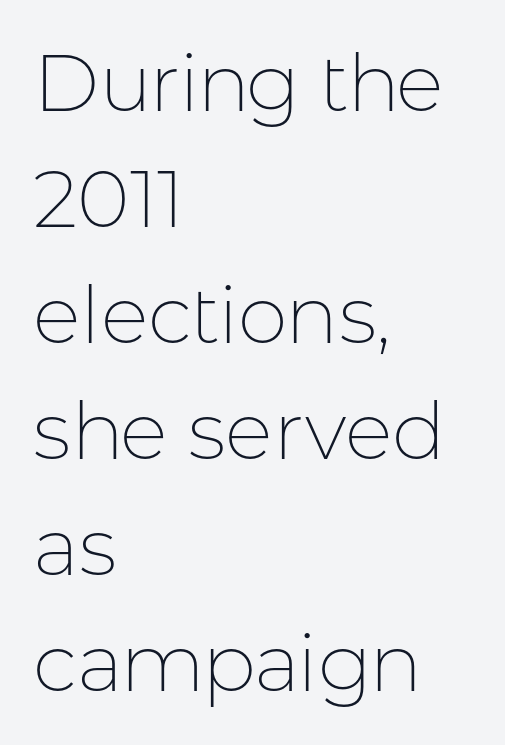
The image shows 80 px thin sans-serif type, upright; set left-aligned, normal line spacing (1.45x), normal letter spacing, not underlined; low stroke contrast and a medium x-height.
